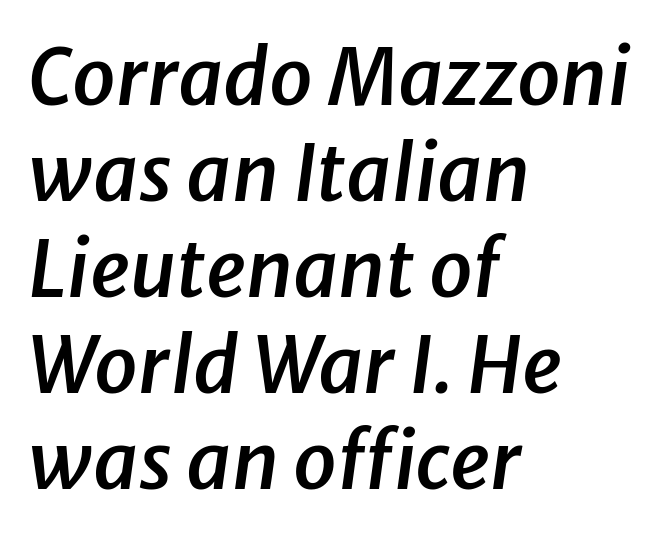
The image shows 78 px semibold type, italic (leaning right); set left-aligned, line spacing 1.23x, normal letter spacing, not underlined; low stroke contrast and a medium x-height.
